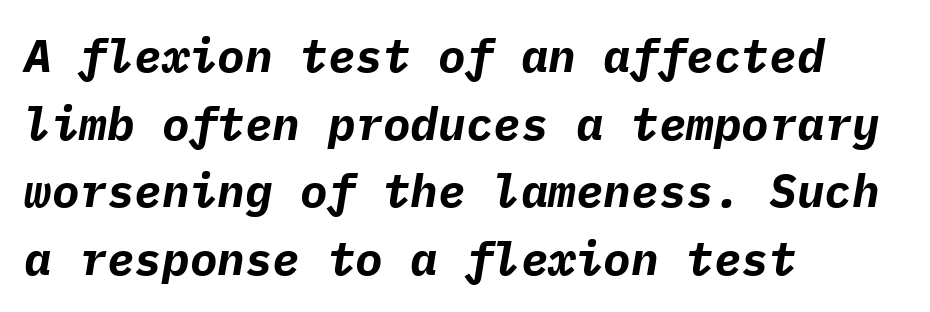
{"italic": "yes", "lean": "right", "slant_degrees": 9, "bold": "yes", "weight": "bold", "width": "normal", "stroke_contrast": "low", "x_height": "medium", "monospaced": "yes", "underline": "no", "align": "left", "line_spacing": "normal", "line_spacing_ratio": 1.47, "letter_spacing": "normal", "letter_spacing_em": 0.0, "glyph_px": 46}
